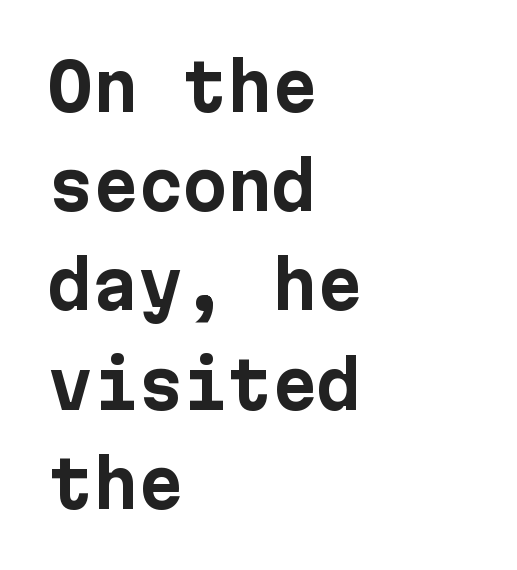
The image shows 64 px bold sans-serif type, upright; set left-aligned, normal line spacing (1.55x), normal letter spacing, not underlined; low stroke contrast and a medium x-height.
